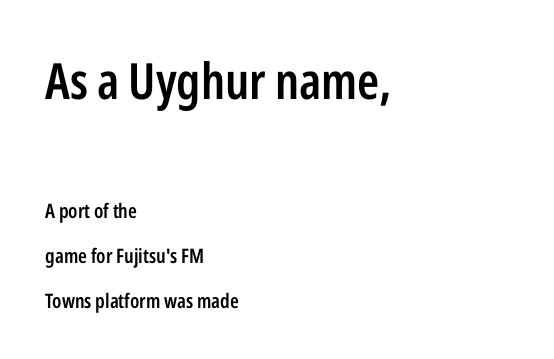
Q: Is the text bold? A: Semi-bold.
Q: Is the text italic (slanted)? A: No, it is upright.
Q: Is the typeface a serif or a sans-serif typeface? A: Sans-serif.
Q: Is the text underlined? A: No.
Q: How is the paragraph aligned? A: Left-aligned.
Q: Is the spacing between letters normal or unusually wide? A: Normal.
Q: Is the spacing between lines tight, normal or loose? A: Loose.
Q: Which block of text is set in a larger size, the first (top) or the second (bottom)? A: The first (top) one.
Q: Width (condensed, normal, or wide)? A: Condensed.
Q: Stroke contrast? A: Low.
Q: x-height? A: Medium.
Q: Monospaced? A: No.
